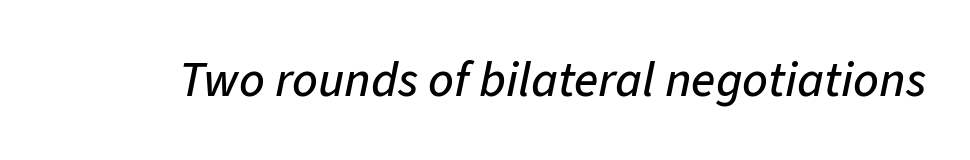
A typesetter would mark this as italic. A typesetter would call this zero additional tracking. The passage shown is not underscored anywhere. Do the characters align in a grid? No, the font is proportional.
